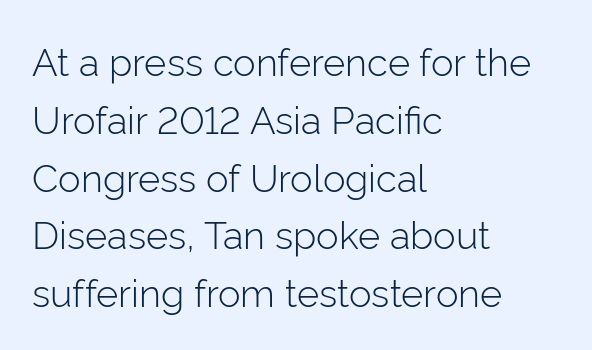
The image shows 38 px light sans-serif type, upright; set left-aligned, normal line spacing (1.52x), normal letter spacing, not underlined; low stroke contrast and a medium x-height.
